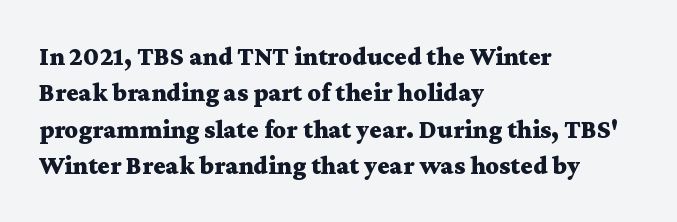
Characters remain perfectly vertical along every line. The passage is arranged the way most books set body copy — flush left. These lines sit exactly where default settings would place them. Nobody touched the tracking dial on this one. Descender tails drop into unmarked territory. Is the type bold? Yes — the strokes are clearly thick and heavy.
